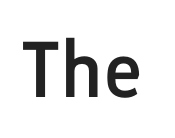
The image shows 79 px semibold sans-serif type, upright; set normal letter spacing, not underlined; low stroke contrast and a medium x-height.
